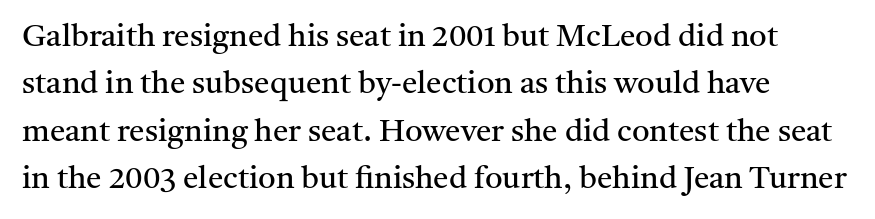
The image shows 31 px regular-weight serif type, upright; set normal line spacing (1.53x), normal letter spacing, not underlined; medium stroke contrast and a medium x-height.
